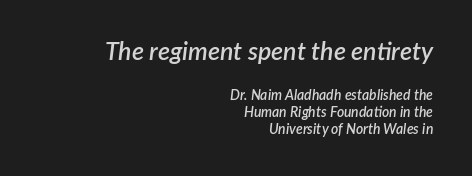
The image shows 25 px text type, italic (leaning right); set right-aligned, line spacing 1.18x, normal letter spacing, not underlined; the first (top) block is 1.79x larger.
